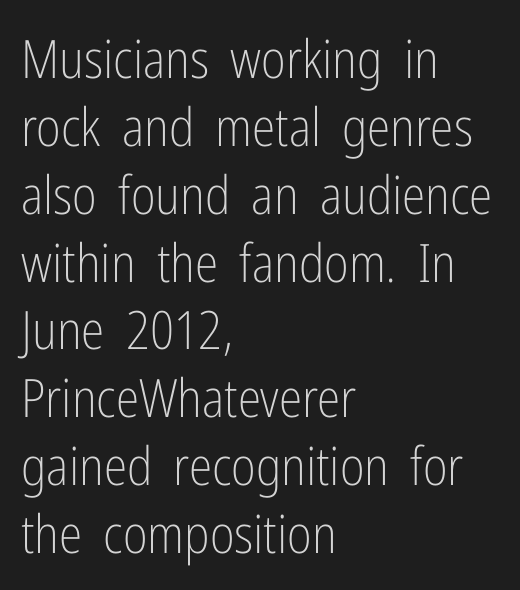
Q: Is the text bold? A: No.
Q: Is the text italic (slanted)? A: No, it is upright.
Q: Is the typeface a serif or a sans-serif typeface? A: Sans-serif.
Q: Is the text underlined? A: No.
Q: How is the paragraph aligned? A: Left-aligned.
Q: Is the spacing between letters normal or unusually wide? A: Normal.
Q: Is the spacing between lines tight, normal or loose? A: Normal.
Q: Width (condensed, normal, or wide)? A: Condensed.
Q: Stroke contrast? A: Low.
Q: x-height? A: Medium.
Q: Monospaced? A: No.
